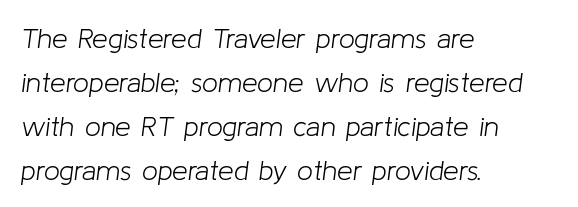
You could not count columns in this text — the font is proportionally spaced. Inter-character spacing is left at the font's built-in metrics. Bold? No — there's no thickening of the strokes. Compared with ordinary roman type, these characters are visibly tilted. These lines sit exactly where default settings would place them.
